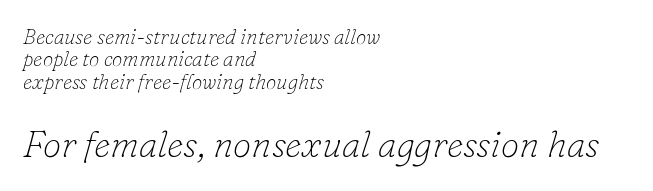
{"serif": "yes", "italic": "yes", "lean": "right", "slant_degrees": 16, "bold": "no", "weight": "thin", "width": "normal", "stroke_contrast": "low", "x_height": "small", "monospaced": "no", "underline": "no", "align": "left", "line_spacing": "tight", "line_spacing_ratio": 1.07, "letter_spacing": "normal", "letter_spacing_em": 0.0, "larger_block": "second", "size_ratio": 1.76, "glyph_px": 37}
